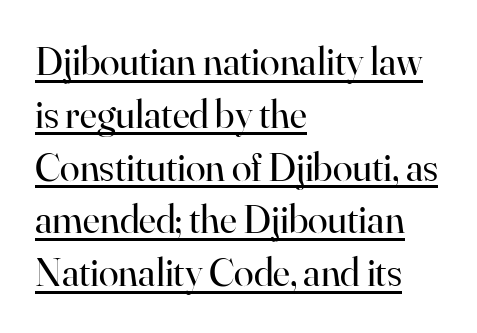
The image shows 40 px regular-weight serif type, upright; set left-aligned, normal line spacing (1.32x), normal letter spacing, underlined; high stroke contrast and a small x-height.
